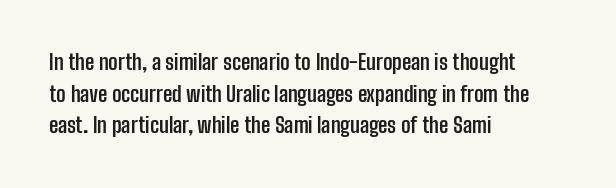
This is roman type, the default non-slanted kind. Observe the ordinary spacing: letters are neighbours, not strangers. The space between consecutive lines is moderate. Leftover space on each line is placed entirely after the last word. The string is rendered with underlining switched off. What weight is shown? A full bold with thick strokes.
